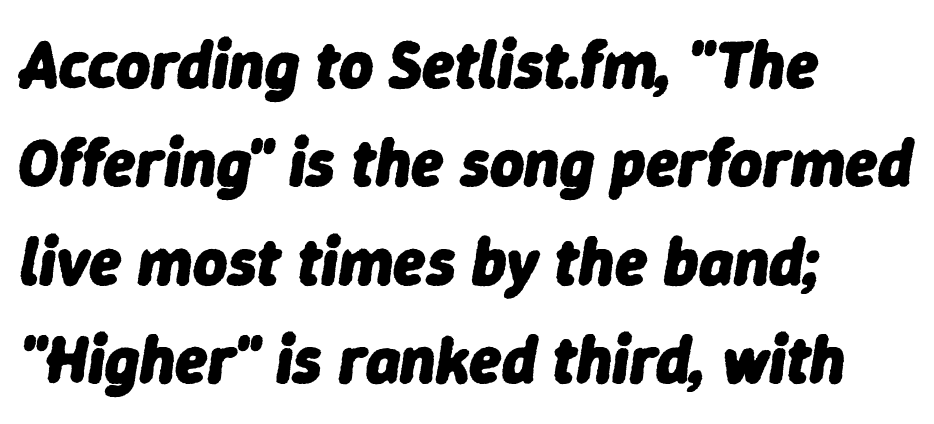
Any mark beneath the type? The region is blank. Caption: bold face, heavy strokes. Rows of type keep a routine distance in the vertical direction. The line texture is even and compact thanks to regular tracking. Layout note: lines flush left. Is this a fixed-width face? No — the glyphs have proportional, varying widths.
